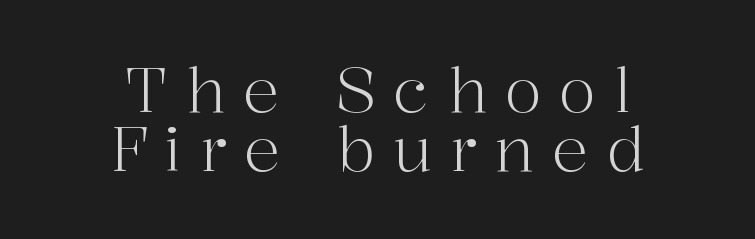
Q: Is the text bold? A: No.
Q: Is the text italic (slanted)? A: No, it is upright.
Q: Is the typeface a serif or a sans-serif typeface? A: Serif.
Q: Is the text underlined? A: No.
Q: How is the paragraph aligned? A: Centered.
Q: Is the spacing between letters normal or unusually wide? A: Unusually wide.
Q: Is the spacing between lines tight, normal or loose? A: Tight.
Q: Width (condensed, normal, or wide)? A: Normal.
Q: Stroke contrast? A: High.
Q: x-height? A: Medium.
Q: Monospaced? A: No.
